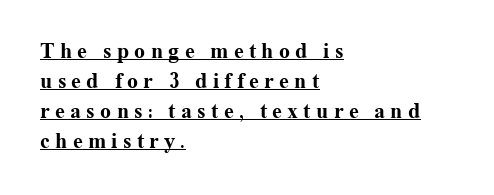
The image shows 22 px bold type, upright; set left-aligned, normal line spacing (1.36x), unusually wide letter spacing (+0.24 em), underlined.
